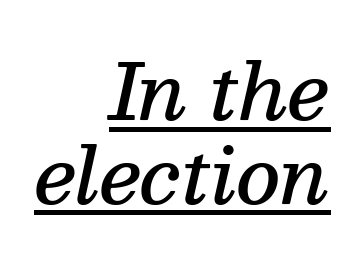
The image shows 76 px semibold serif type, italic (leaning right); set right-aligned, tight line spacing (1.1x), normal letter spacing, underlined; medium stroke contrast and a medium x-height.
